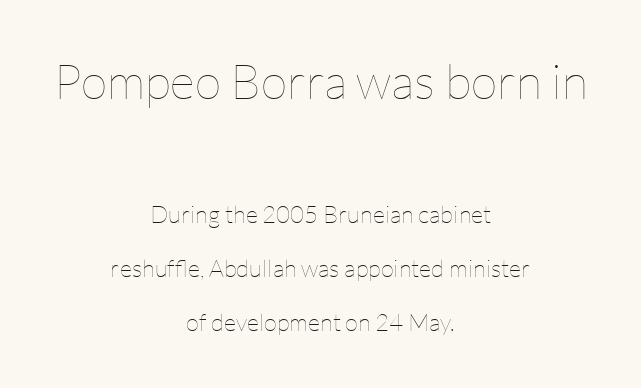
{"italic": "no", "bold": "no", "weight": "thin", "width": "normal", "stroke_contrast": "low", "x_height": "medium", "monospaced": "no", "underline": "no", "align": "center", "line_spacing": "loose", "line_spacing_ratio": 2.25, "letter_spacing": "normal", "letter_spacing_em": 0.0, "larger_block": "first", "size_ratio": 2.04, "glyph_px": 49}
